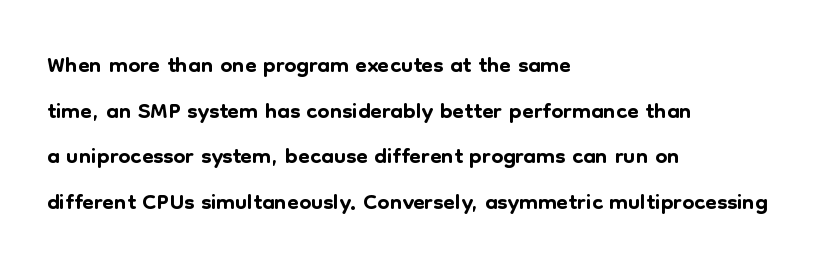
The image shows 34 px sans-serif type, upright; set left-aligned, normal line spacing (1.34x), normal letter spacing, not underlined; low stroke contrast and a medium x-height.
